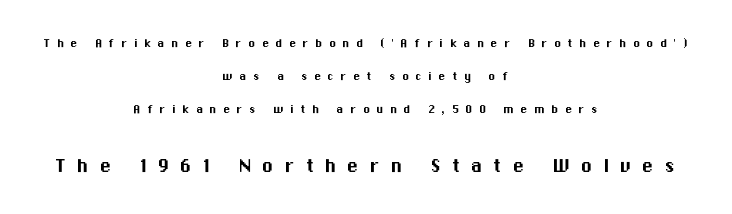
The image shows 23 px text type, upright; set centered, loose line spacing (2.36x), unusually wide letter spacing (+0.47 em), not underlined; the second (bottom) block is 1.64x larger.
